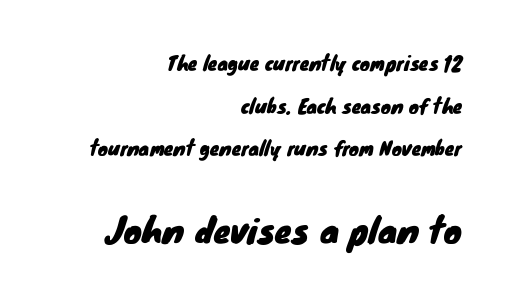
Two sizes are in play, and the larger belongs to the second block. Summary of vertical rhythm: relaxed, with wide interline spacing. Look at the tracking — it's just the regular setting, nothing added. Where is the straight margin? On the right.
